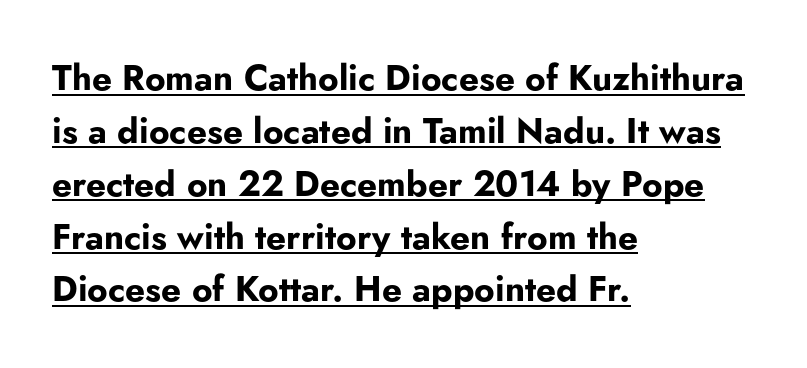
Q: Is the text bold? A: Yes.
Q: Is the text italic (slanted)? A: No, it is upright.
Q: Is the typeface a serif or a sans-serif typeface? A: Sans-serif.
Q: Is the text underlined? A: Yes.
Q: How is the paragraph aligned? A: Left-aligned.
Q: Is the spacing between letters normal or unusually wide? A: Normal.
Q: Is the spacing between lines tight, normal or loose? A: Normal.
Q: Width (condensed, normal, or wide)? A: Normal.
Q: Stroke contrast? A: Low.
Q: x-height? A: Small.
Q: Monospaced? A: No.
